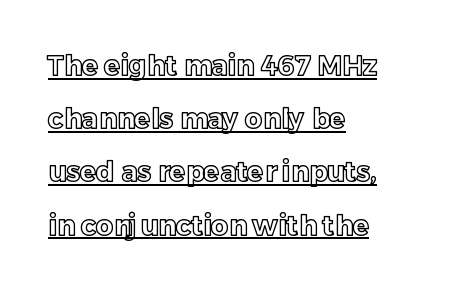
{"italic": "no", "underline": "yes", "align": "left", "line_spacing": "loose", "line_spacing_ratio": 1.97, "letter_spacing": "normal", "letter_spacing_em": 0.0, "glyph_px": 27}
